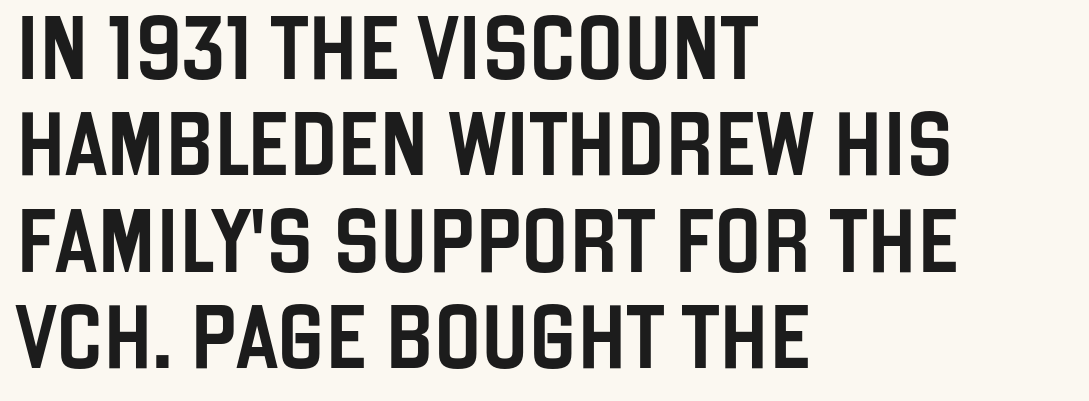
The image shows 63 px condensed sans-serif type, upright; set left-aligned, normal line spacing (1.53x), normal letter spacing, not underlined; low stroke contrast and a large x-height.
